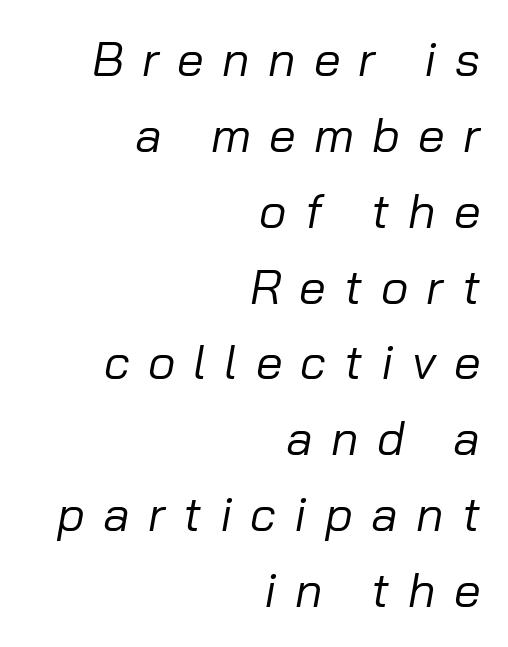
Proportional: the letters do not fall into vertical columns. Regular leading. Words float on clear page, feet unadorned. Look at the tracking — it's clearly loosened, letters drifting apart.
